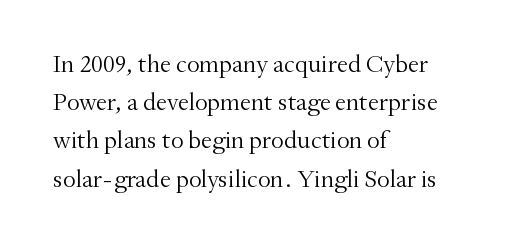
The glyphs are unaccompanied by any horizontal stroke below them. Posture: vertical. These lines keep a tight, regular rhythm from letter to letter. Interline gaps are of average width in this sample. The paragraph shown leans on its left margin.
